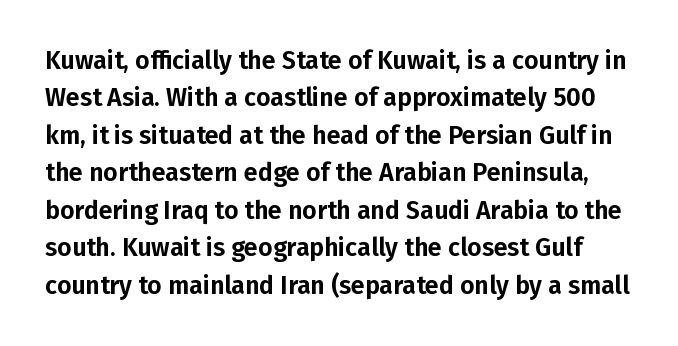
Designer's note — italics off, roman on. Any mark beneath the type? The region is blank. Horizontal bands of white between lines are of average thickness. Default kerning and tracking; the words read as compact shapes.
